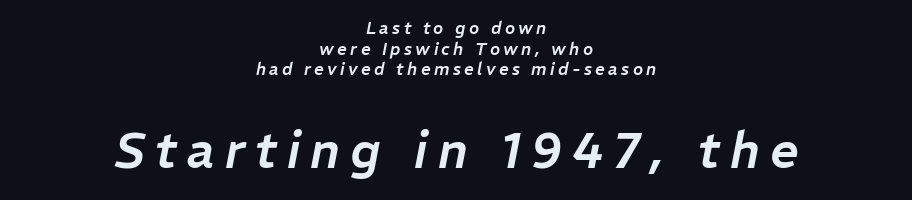
Every character sits at an angle, as italics do. In terms of letterspacing, this is a distinctly airy, spread setting. Looks like regular typesetting: each glyph gets only the width it needs. Bare-footed words on every line. The passage is arranged like a title page — every line centered. If you squint, the bottom block still reads clearly — it's the larger of the two.
